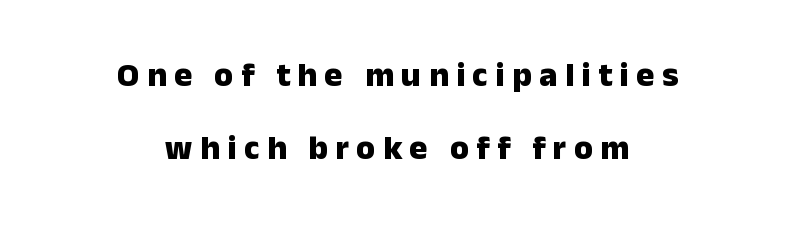
Q: Is the text bold? A: Yes.
Q: Is the text italic (slanted)? A: No, it is upright.
Q: Is the typeface a serif or a sans-serif typeface? A: Sans-serif.
Q: Is the text underlined? A: No.
Q: How is the paragraph aligned? A: Centered.
Q: Is the spacing between letters normal or unusually wide? A: Unusually wide.
Q: Is the spacing between lines tight, normal or loose? A: Loose.
Q: Width (condensed, normal, or wide)? A: Normal.
Q: Stroke contrast? A: Low.
Q: x-height? A: Medium.
Q: Monospaced? A: No.
